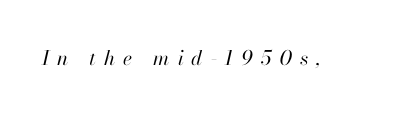
Q: Is the text bold? A: No.
Q: Is the text italic (slanted)? A: Yes, it leans right by about 13 degrees.
Q: Is the text underlined? A: No.
Q: Is the spacing between letters normal or unusually wide? A: Unusually wide.
